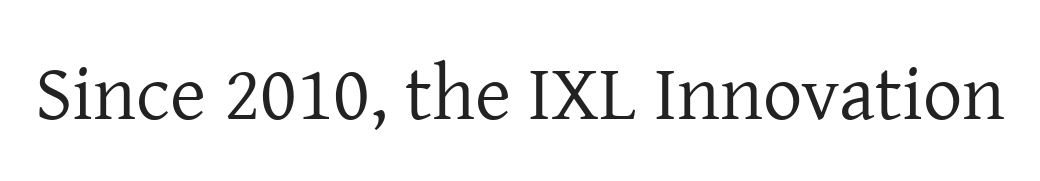
The words here are not underlined. Compared with typical body copy, the letter spacing here is the same. Posture: vertical. The strokes are not fattened; the text isn't bold. Stroke terminals: seriffed.
